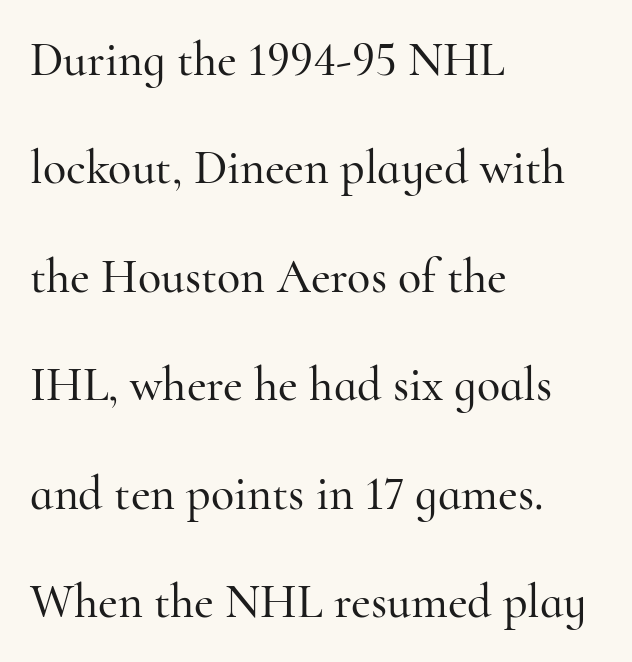
The image shows 48 px serif type, upright; set left-aligned, loose line spacing (2.26x), normal letter spacing, not underlined; high stroke contrast and a small x-height.
